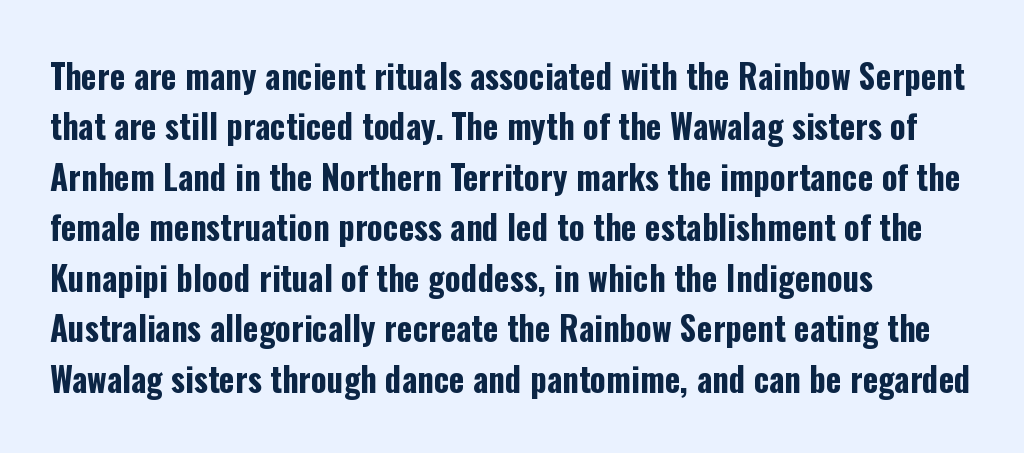
Q: Is the text bold? A: Yes.
Q: Is the text italic (slanted)? A: No, it is upright.
Q: Is the typeface a serif or a sans-serif typeface? A: Sans-serif.
Q: Is the text underlined? A: No.
Q: How is the paragraph aligned? A: Left-aligned.
Q: Is the spacing between letters normal or unusually wide? A: Normal.
Q: Is the spacing between lines tight, normal or loose? A: Normal.
Q: Width (condensed, normal, or wide)? A: Condensed.
Q: Stroke contrast? A: Low.
Q: x-height? A: Medium.
Q: Monospaced? A: No.
